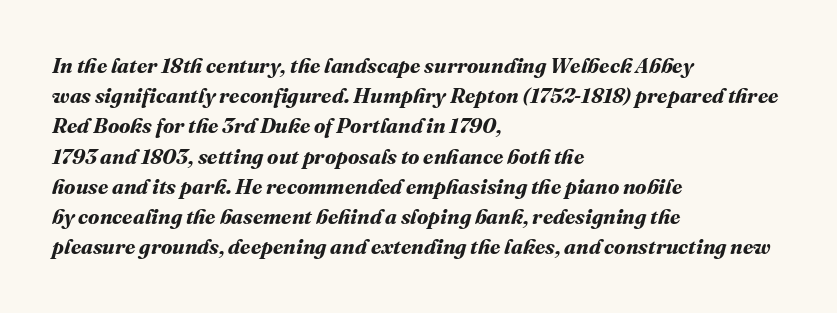
{"bold": "yes", "underline": "no", "align": "left", "line_spacing": "normal", "line_spacing_ratio": 1.44, "letter_spacing": "normal", "letter_spacing_em": 0.0, "glyph_px": 21}
